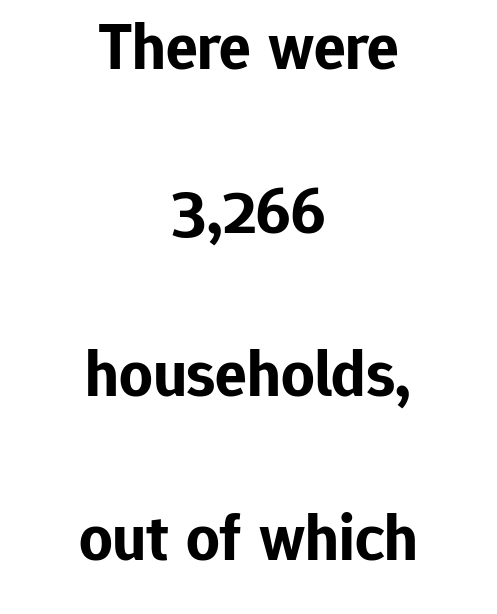
This sample uses an upright cut, with every glyph sitting square on the baseline. Compared with an ordinary text face, these strokes are far heavier — a full bold. The vertical gap from one line to the next is large. The lines are quadded center. Decoration check: the copy has no underline. Are there feet on the stems? There aren't — it's a sans.
